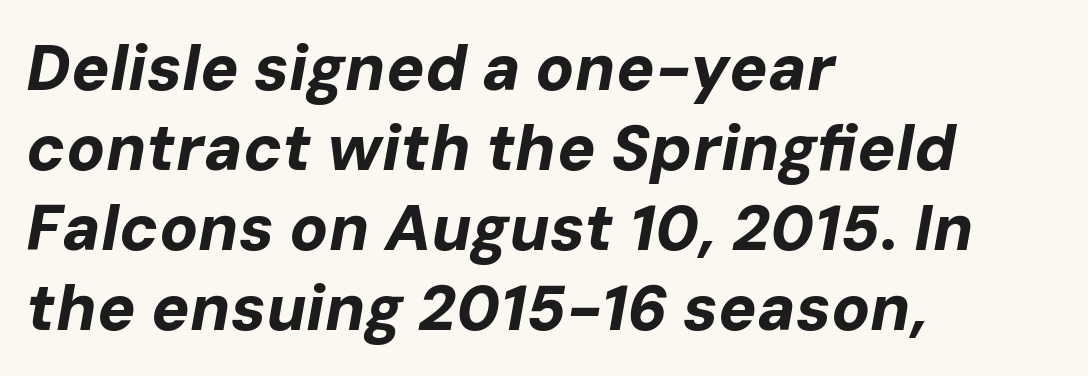
{"italic": "yes", "lean": "right", "slant_degrees": 10, "bold": "yes", "weight": "bold", "width": "normal", "stroke_contrast": "low", "x_height": "medium", "monospaced": "no", "underline": "no", "align": "left", "line_spacing": "normal", "line_spacing_ratio": 1.25, "letter_spacing": "normal", "letter_spacing_em": 0.0, "glyph_px": 64}
